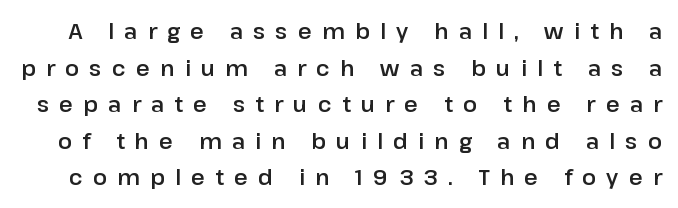
The type is letterspaced generously, with wide tracking. Clear beneath every line of the passage. If you drew a line through each stem, it would be perfectly vertical.
